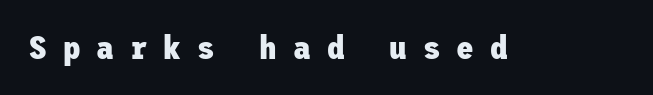
The image shows 32 px heavy sans-serif type, upright; set unusually wide letter spacing (+0.5 em), not underlined; low stroke contrast and a medium x-height.
